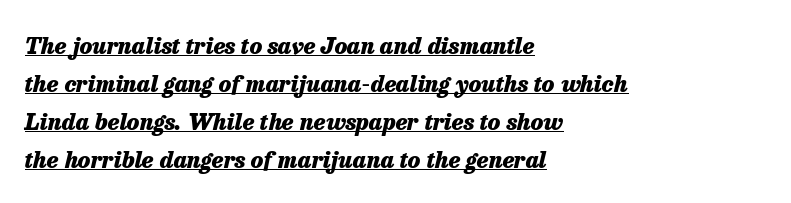
When letters slant like this, we call the style italic. Words appear dense and cohesive because spacing is normal. Typeset ragged right — the left edge is the straight one. Glance below the letters and you will spot a drawn line. Heavy-handed strokes throughout: this text is bold. Compared with typical paragraphs, the rows here are spaced about the same.
